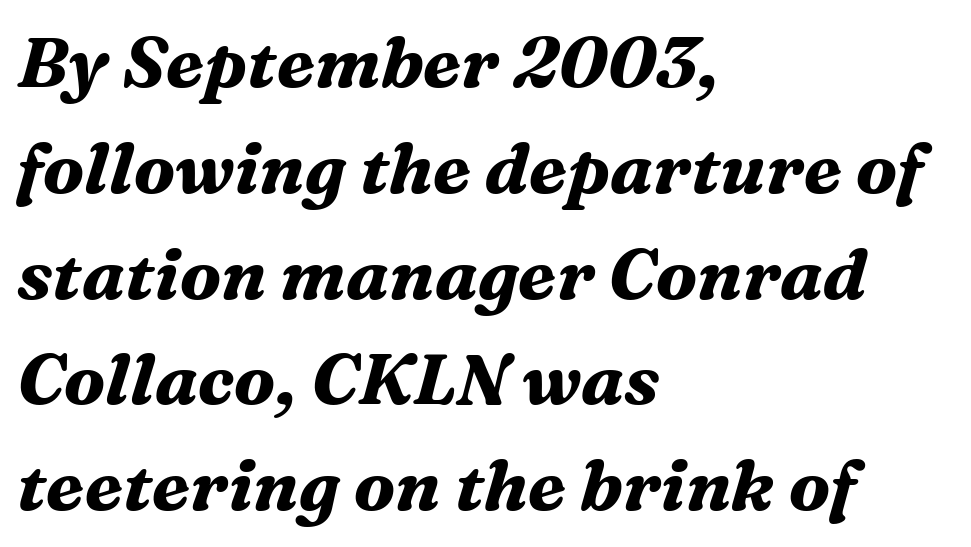
{"serif": "yes", "italic": "yes", "lean": "right", "slant_degrees": 16, "bold": "yes", "weight": "bold", "width": "normal", "stroke_contrast": "medium", "x_height": "medium", "monospaced": "no", "underline": "no", "align": "left", "line_spacing": "normal", "line_spacing_ratio": 1.49, "letter_spacing": "normal", "letter_spacing_em": 0.0, "glyph_px": 71}
